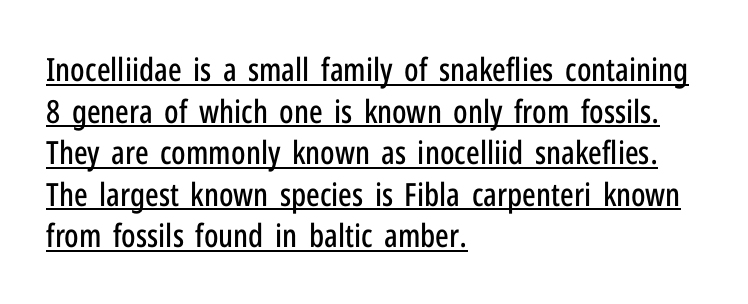
{"serif": "no", "italic": "no", "width": "condensed", "stroke_contrast": "low", "x_height": "medium", "monospaced": "no", "underline": "yes", "align": "left", "line_spacing": "normal", "line_spacing_ratio": 1.3, "letter_spacing": "normal", "letter_spacing_em": 0.0, "glyph_px": 32}
